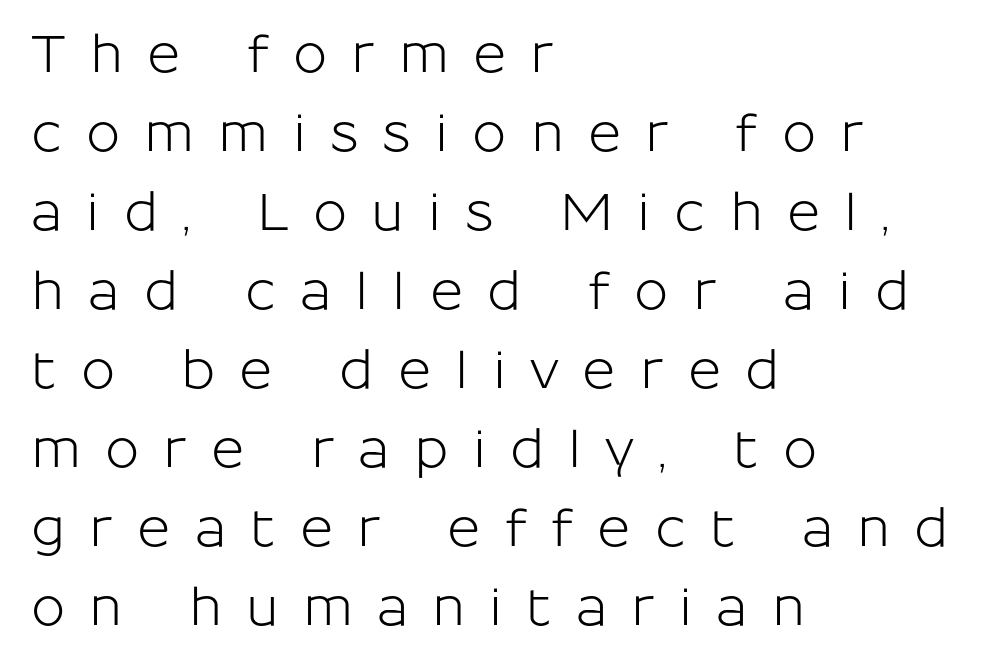
Each letter keeps its own natural width here, so spacing adapts to shape. Does the type have serifs? No, each stem ends abruptly. The typesetter chose a ragged-right arrangement here. How would I describe the line gaps? Plain and ordinary.
